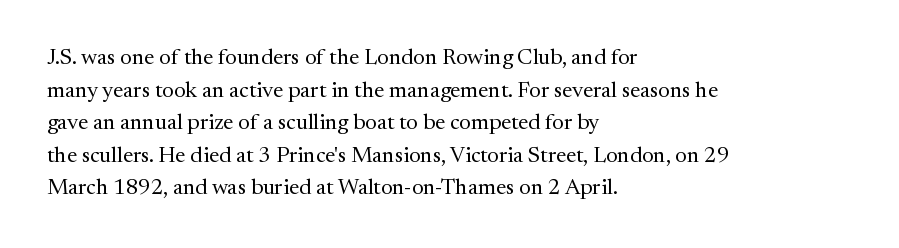
Q: Is the text bold? A: No.
Q: Is the text italic (slanted)? A: No, it is upright.
Q: Is the text underlined? A: No.
Q: How is the paragraph aligned? A: Left-aligned.
Q: Is the spacing between letters normal or unusually wide? A: Normal.
Q: Is the spacing between lines tight, normal or loose? A: Normal.
